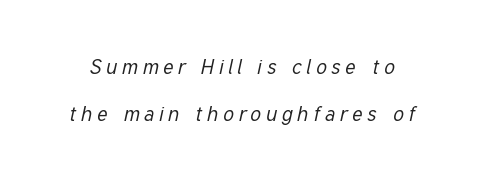
Q: Is the text bold? A: No.
Q: Is the text italic (slanted)? A: Yes, it leans right by about 12 degrees.
Q: Is the text underlined? A: No.
Q: Is the spacing between letters normal or unusually wide? A: Unusually wide.
Q: Is the spacing between lines tight, normal or loose? A: Loose.
